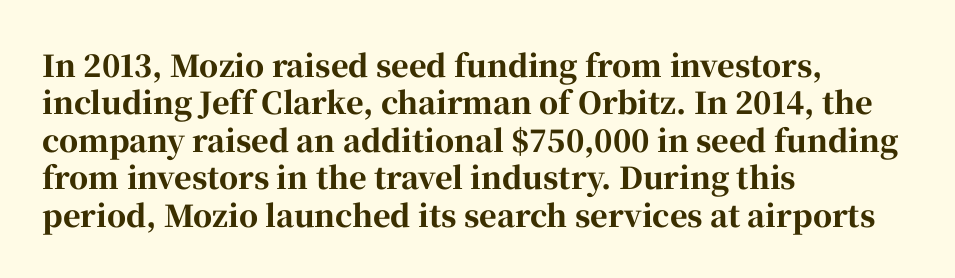
{"serif": "yes", "italic": "no", "bold": "yes", "weight": "bold", "width": "normal", "stroke_contrast": "high", "x_height": "medium", "monospaced": "no", "underline": "no", "align": "left", "line_spacing": "normal", "line_spacing_ratio": 1.25, "letter_spacing": "normal", "letter_spacing_em": 0.0, "glyph_px": 30}
